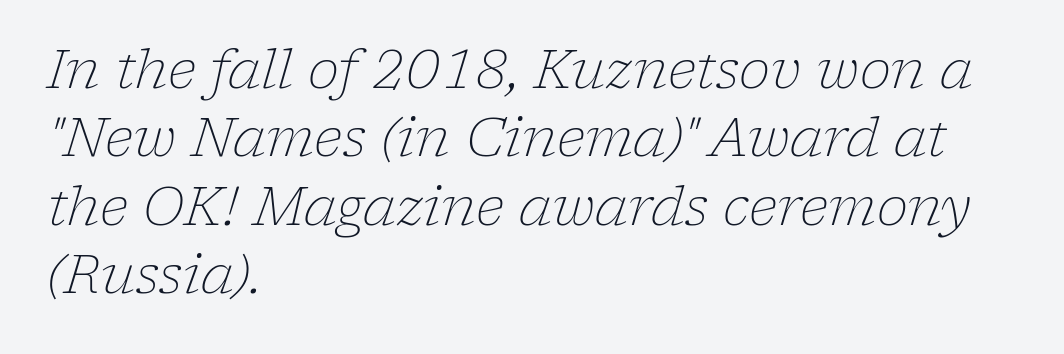
Q: Is the text bold? A: No.
Q: Is the text italic (slanted)? A: Yes, it leans right by about 17 degrees.
Q: Is the typeface a serif or a sans-serif typeface? A: Serif.
Q: Is the text underlined? A: No.
Q: How is the paragraph aligned? A: Left-aligned.
Q: Is the spacing between letters normal or unusually wide? A: Normal.
Q: Is the spacing between lines tight, normal or loose? A: Normal.
Q: Width (condensed, normal, or wide)? A: Normal.
Q: Stroke contrast? A: Low.
Q: x-height? A: Medium.
Q: Monospaced? A: No.
